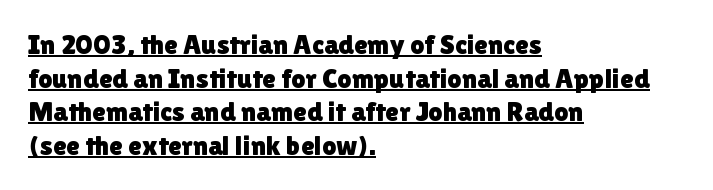
The image shows 28 px sans-serif type, upright; set left-aligned, line spacing 1.2x, normal letter spacing, underlined; low stroke contrast and a medium x-height.
